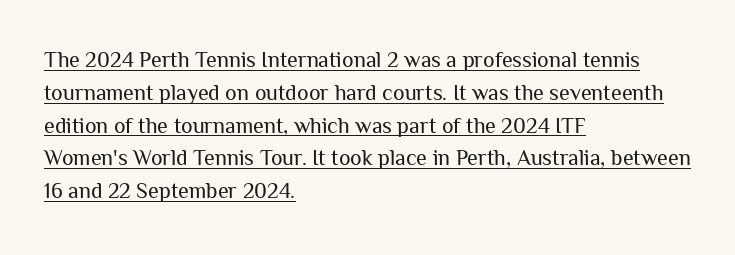
{"italic": "no", "bold": "no", "underline": "yes", "align": "left", "line_spacing": "normal", "line_spacing_ratio": 1.49, "letter_spacing": "normal", "letter_spacing_em": 0.0, "glyph_px": 22}
